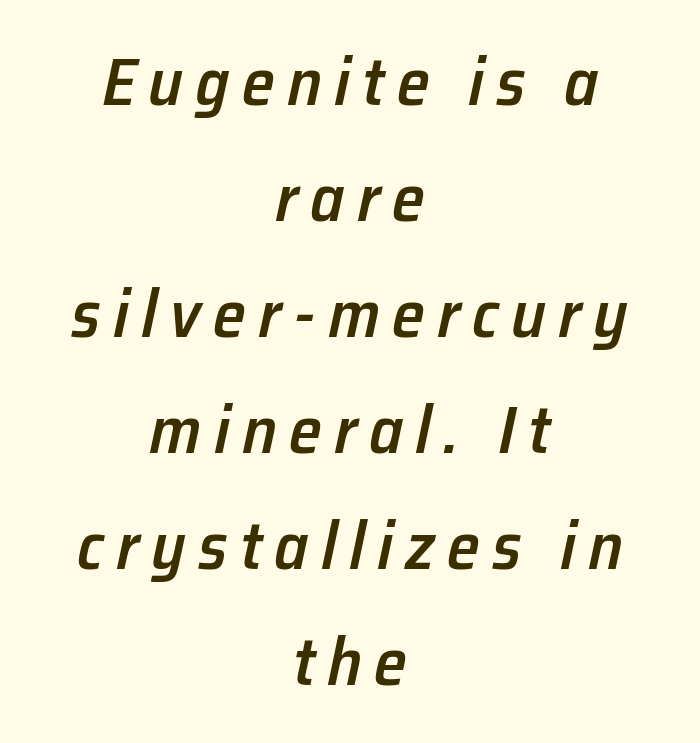
Q: Is the text bold? A: Semi-bold.
Q: Is the text italic (slanted)? A: Yes, it leans right by about 12 degrees.
Q: Is the text underlined? A: No.
Q: How is the paragraph aligned? A: Centered.
Q: Width (condensed, normal, or wide)? A: Normal.
Q: Stroke contrast? A: Low.
Q: x-height? A: Medium.
Q: Monospaced? A: No.
